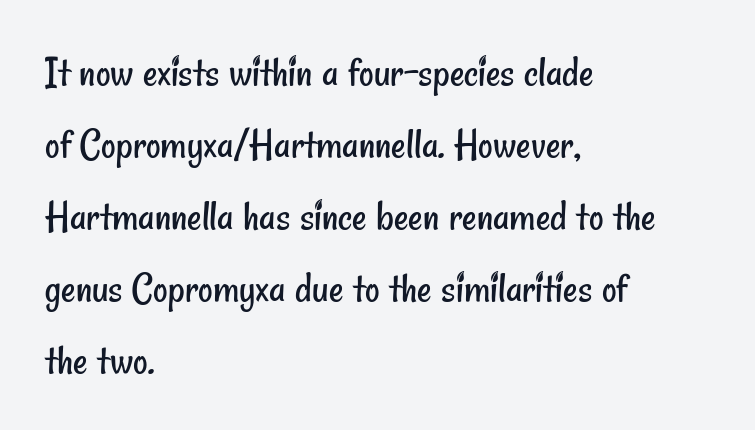
Q: Is the text bold? A: No.
Q: Is the typeface a serif or a sans-serif typeface? A: Sans-serif.
Q: Is the text underlined? A: No.
Q: How is the paragraph aligned? A: Left-aligned.
Q: Is the spacing between letters normal or unusually wide? A: Normal.
Q: Is the spacing between lines tight, normal or loose? A: Normal.
Q: Width (condensed, normal, or wide)? A: Condensed.
Q: Stroke contrast? A: Low.
Q: x-height? A: Small.
Q: Monospaced? A: No.
